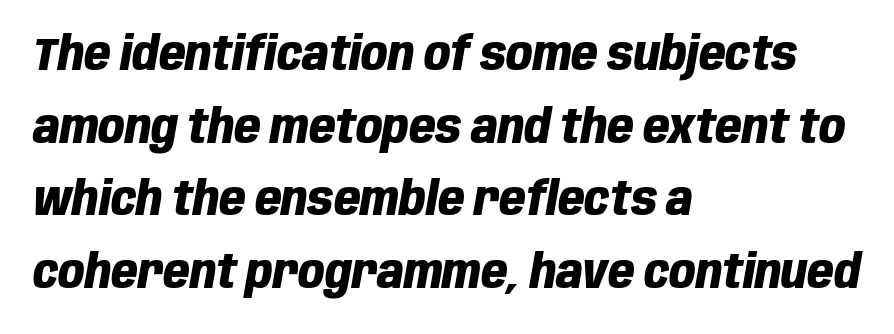
Q: Is the text bold? A: Yes.
Q: Is the text italic (slanted)? A: Yes, it leans right by about 10 degrees.
Q: Is the text underlined? A: No.
Q: How is the paragraph aligned? A: Left-aligned.
Q: Is the spacing between letters normal or unusually wide? A: Normal.
Q: Is the spacing between lines tight, normal or loose? A: Normal.
Q: Width (condensed, normal, or wide)? A: Condensed.
Q: Stroke contrast? A: Low.
Q: x-height? A: Large.
Q: Monospaced? A: No.
